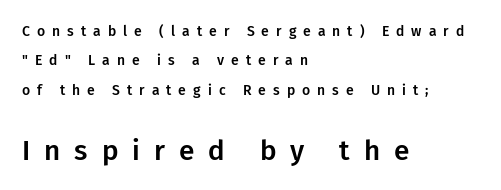
Q: Is the text italic (slanted)? A: No, it is upright.
Q: Is the typeface a serif or a sans-serif typeface? A: Sans-serif.
Q: Is the text underlined? A: No.
Q: How is the paragraph aligned? A: Left-aligned.
Q: Is the spacing between letters normal or unusually wide? A: Unusually wide.
Q: Is the spacing between lines tight, normal or loose? A: Loose.
Q: Which block of text is set in a larger size, the first (top) or the second (bottom)? A: The second (bottom) one.
Q: Width (condensed, normal, or wide)? A: Normal.
Q: Stroke contrast? A: Low.
Q: x-height? A: Medium.
Q: Monospaced? A: No.
